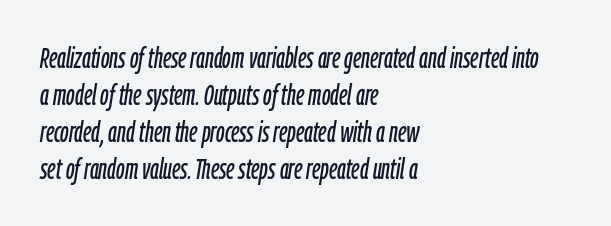
{"italic": "yes", "lean": "right", "slant_degrees": 9, "width": "condensed", "stroke_contrast": "low", "x_height": "medium", "monospaced": "no", "underline": "no", "align": "left", "line_spacing": "normal", "line_spacing_ratio": 1.32, "letter_spacing": "normal", "letter_spacing_em": 0.0, "glyph_px": 28}
